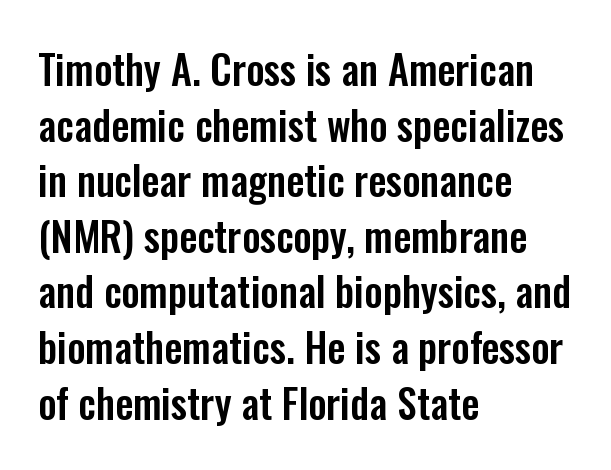
The image shows 40 px condensed sans-serif type, upright; set left-aligned, normal line spacing (1.39x), normal letter spacing, not underlined; low stroke contrast and a medium x-height.
